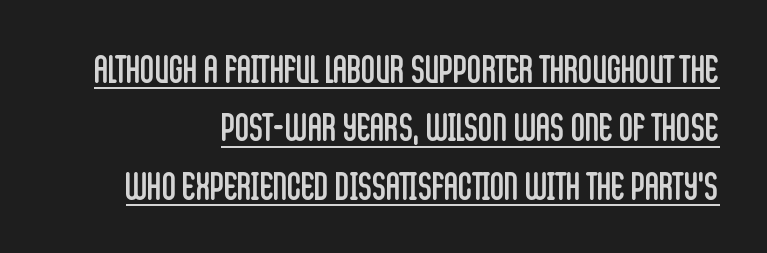
The image shows 39 px regular-weight, condensed sans-serif type, upright; set right-aligned, normal line spacing (1.5x), normal letter spacing, underlined; low stroke contrast and a large x-height.
